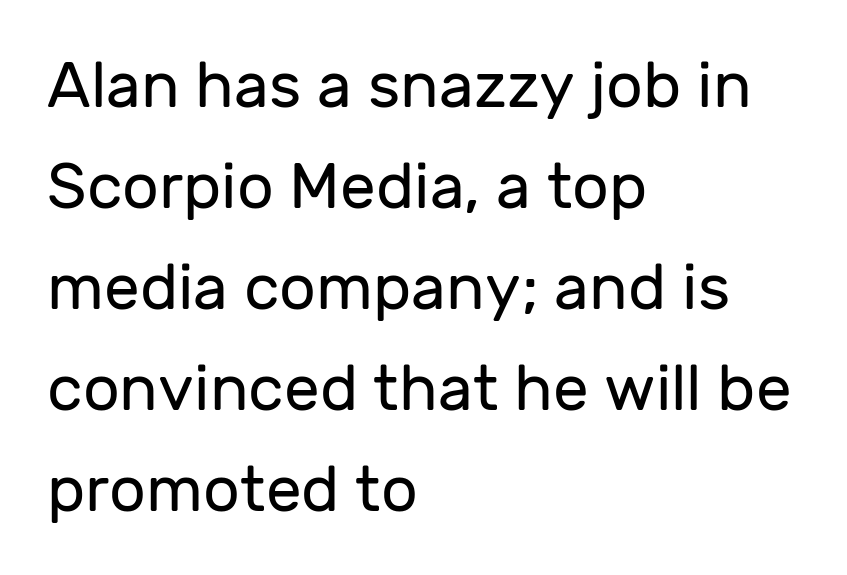
Q: Is the text bold? A: No.
Q: Is the text italic (slanted)? A: No, it is upright.
Q: Is the typeface a serif or a sans-serif typeface? A: Sans-serif.
Q: Is the text underlined? A: No.
Q: How is the paragraph aligned? A: Left-aligned.
Q: Is the spacing between letters normal or unusually wide? A: Normal.
Q: Is the spacing between lines tight, normal or loose? A: Normal.
Q: Width (condensed, normal, or wide)? A: Normal.
Q: Stroke contrast? A: Low.
Q: x-height? A: Medium.
Q: Monospaced? A: No.
